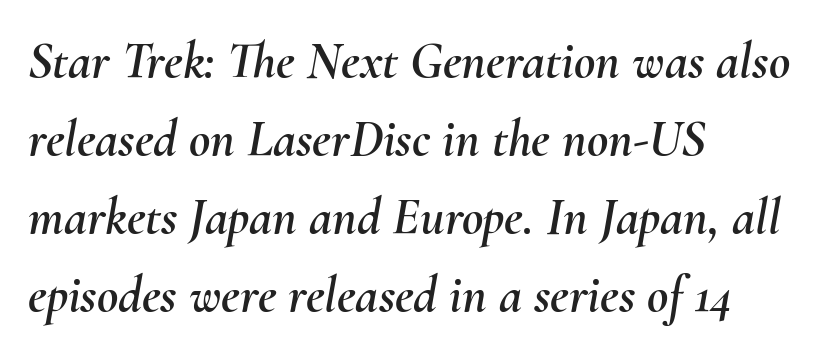
{"italic": "yes", "lean": "right", "slant_degrees": 10, "width": "normal", "stroke_contrast": "medium", "x_height": "small", "monospaced": "no", "underline": "no", "align": "left", "line_spacing": "normal", "line_spacing_ratio": 1.5, "letter_spacing": "normal", "letter_spacing_em": 0.0, "glyph_px": 52}
